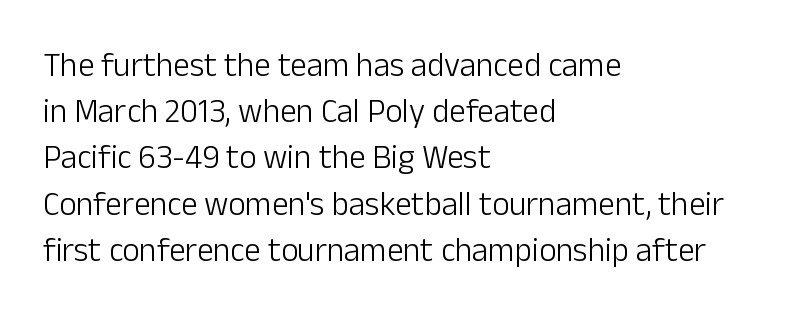
Leading: standard. Look at the bottom of the vertical strokes: they stop flat, with no serifs. Posture: vertical. Does extra space separate the letters? No, they use regular spacing.
